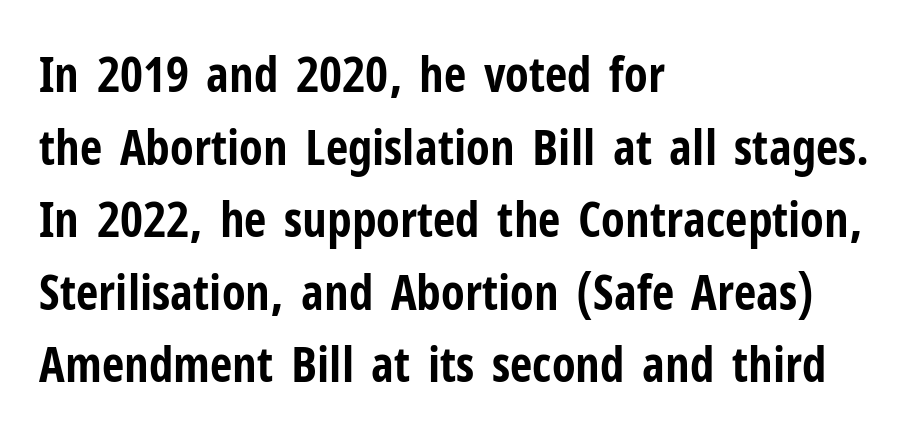
Proportional: the letters do not fall into vertical columns. Notice how the stems are strictly vertical — no italics here. The rendering uses a moderate line-height, typical for paragraphs. Typographically, this falls in the sans-serif category. Bare-footed words on every line.
